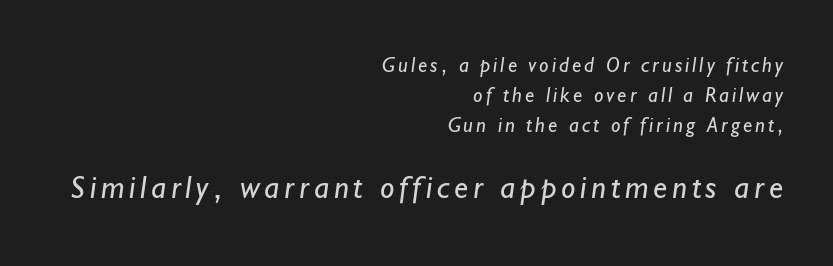
Q: Is the text bold? A: No.
Q: Is the typeface a serif or a sans-serif typeface? A: Sans-serif.
Q: Is the text underlined? A: No.
Q: How is the paragraph aligned? A: Right-aligned.
Q: Is the spacing between lines tight, normal or loose? A: Normal.
Q: Which block of text is set in a larger size, the first (top) or the second (bottom)? A: The second (bottom) one.
Q: Width (condensed, normal, or wide)? A: Normal.
Q: Stroke contrast? A: Low.
Q: x-height? A: Small.
Q: Monospaced? A: No.
